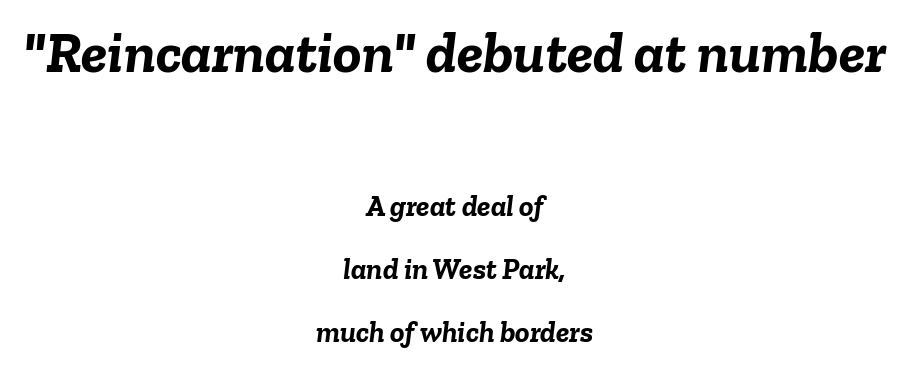
The image shows 59 px semibold type, italic (leaning right); set centered, loose line spacing (2.1x), normal letter spacing, not underlined; the first (top) block is 1.97x larger; low stroke contrast and a medium x-height.
